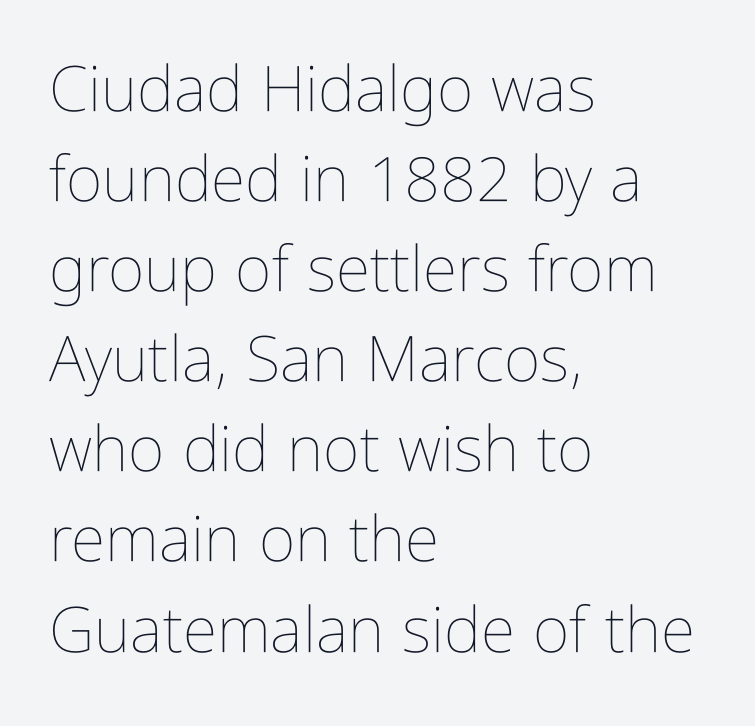
{"italic": "no", "bold": "no", "weight": "thin", "width": "condensed", "stroke_contrast": "low", "x_height": "medium", "monospaced": "no", "underline": "no", "align": "left", "line_spacing": "normal", "line_spacing_ratio": 1.43, "letter_spacing": "normal", "letter_spacing_em": 0.0, "glyph_px": 63}
